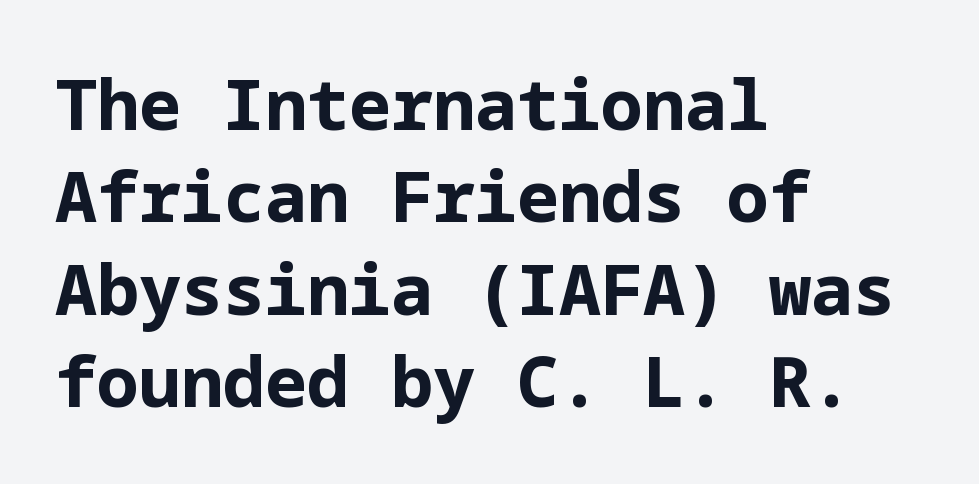
{"serif": "no", "italic": "no", "bold": "yes", "weight": "bold", "width": "normal", "stroke_contrast": "low", "x_height": "medium", "underline": "no", "align": "left", "line_spacing": "normal", "line_spacing_ratio": 1.32, "letter_spacing": "normal", "letter_spacing_em": 0.0, "glyph_px": 70}
